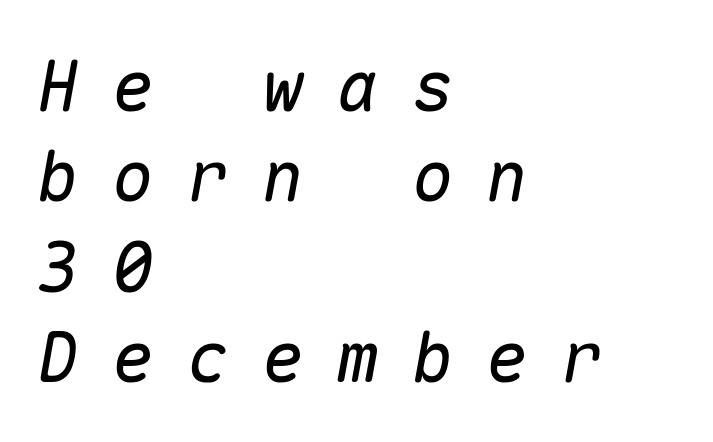
Q: Is the text bold? A: No.
Q: Is the text italic (slanted)? A: Yes, it leans right by about 10 degrees.
Q: Is the text underlined? A: No.
Q: How is the paragraph aligned? A: Left-aligned.
Q: Is the spacing between letters normal or unusually wide? A: Unusually wide.
Q: Is the spacing between lines tight, normal or loose? A: Normal.
Q: Width (condensed, normal, or wide)? A: Normal.
Q: Stroke contrast? A: Low.
Q: x-height? A: Medium.
Q: Monospaced? A: Yes.
